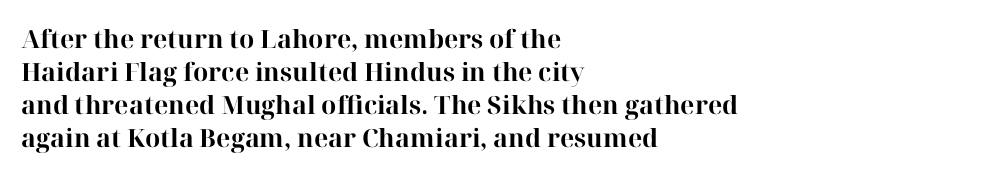
The image shows 25 px bold type, upright; set left-aligned, normal line spacing (1.32x), normal letter spacing, not underlined.
